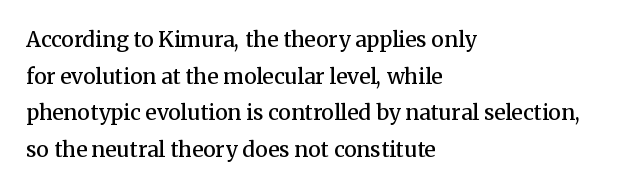
The lettering holds an erect, upright posture throughout. The space directly below the letters is spotless. Line beginnings align vertically; line endings do not. The gaps between neighbouring characters are ordinary and unremarkable. These words are printed semibold, heavier than regular yet not bold.
